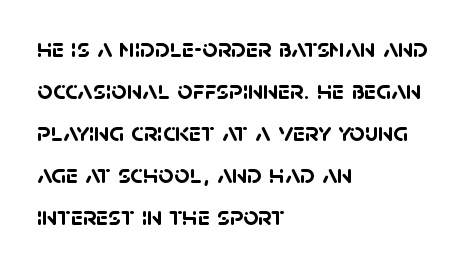
{"bold": "yes", "underline": "no", "align": "left", "line_spacing": "normal", "line_spacing_ratio": 1.56, "letter_spacing": "normal", "letter_spacing_em": 0.0, "glyph_px": 27}
